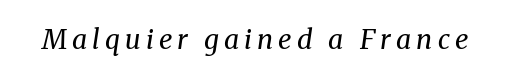
The image shows 27 px text type, italic (leaning right); set not underlined.
